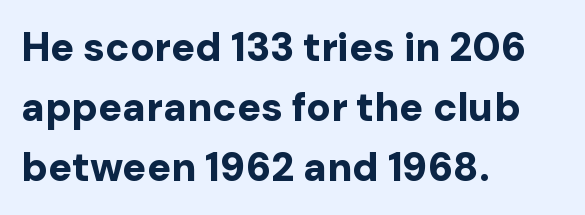
Evenly set lines give the paragraph a standard silhouette. Does the lettering tilt? It doesn't — this is upright. Heft: maximum for text — a bold. These lines stack with their left ends in a neat column. Spacing between characters is what you'd get straight out of the box.
